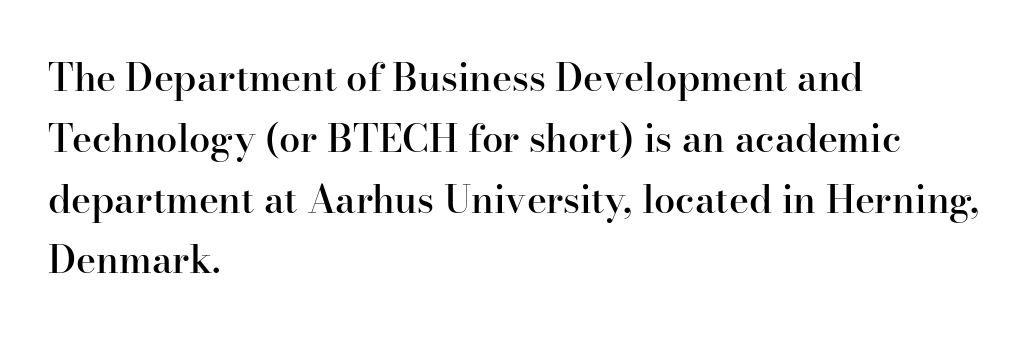
Q: Is the text bold? A: Semi-bold.
Q: Is the text italic (slanted)? A: No, it is upright.
Q: Is the typeface a serif or a sans-serif typeface? A: Serif.
Q: Is the text underlined? A: No.
Q: How is the paragraph aligned? A: Left-aligned.
Q: Is the spacing between letters normal or unusually wide? A: Normal.
Q: Is the spacing between lines tight, normal or loose? A: Normal.
Q: Width (condensed, normal, or wide)? A: Normal.
Q: Stroke contrast? A: High.
Q: x-height? A: Small.
Q: Monospaced? A: No.
